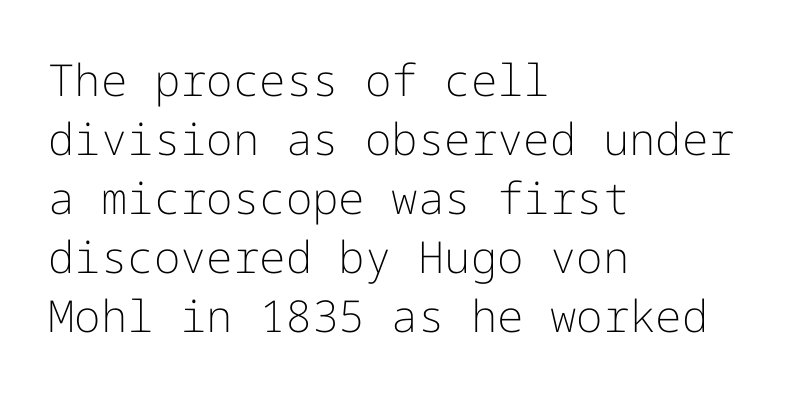
Q: Is the text bold? A: No.
Q: Is the text italic (slanted)? A: No, it is upright.
Q: Is the typeface a serif or a sans-serif typeface? A: Sans-serif.
Q: Is the text underlined? A: No.
Q: How is the paragraph aligned? A: Left-aligned.
Q: Is the spacing between letters normal or unusually wide? A: Normal.
Q: Is the spacing between lines tight, normal or loose? A: Normal.
Q: Width (condensed, normal, or wide)? A: Normal.
Q: Stroke contrast? A: Low.
Q: x-height? A: Medium.
